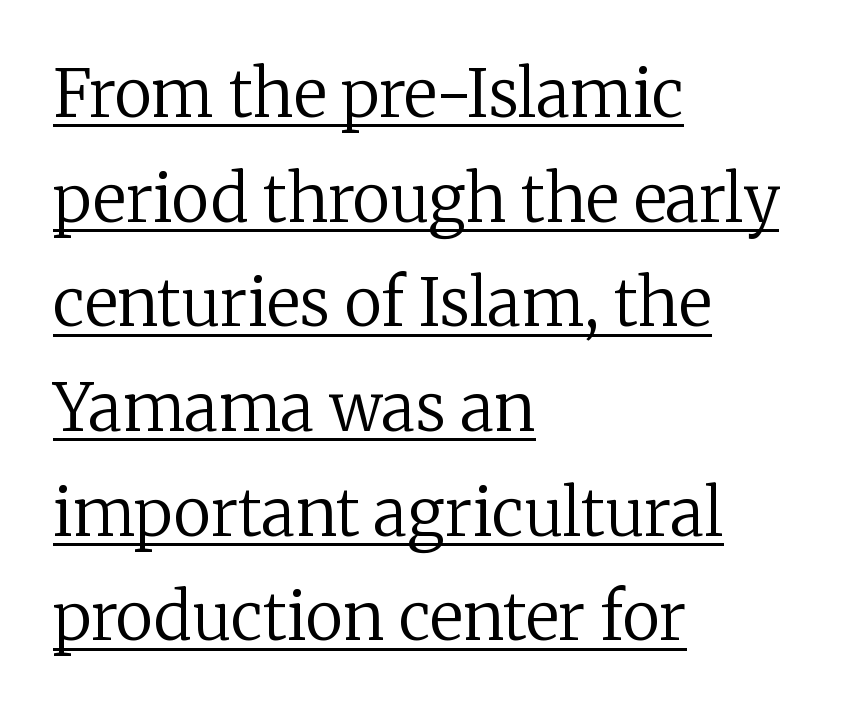
The image shows 65 px regular-weight serif type, upright; set left-aligned, normal line spacing (1.61x), normal letter spacing, underlined; low stroke contrast and a medium x-height.
